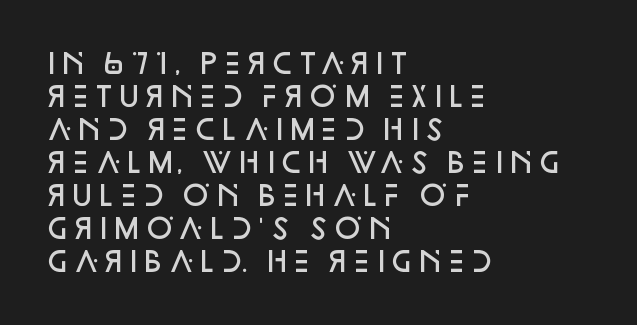
The compositor pushed each line to the left boundary. The space beneath each line is pristine and unruled. Moderately thickened strokes mark this as semibold type. Letter spacing: default. Quick note: not italic, upright.
